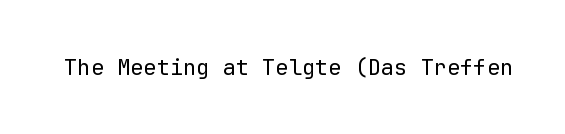
The image shows 22 px text type, upright; set normal letter spacing, not underlined.
